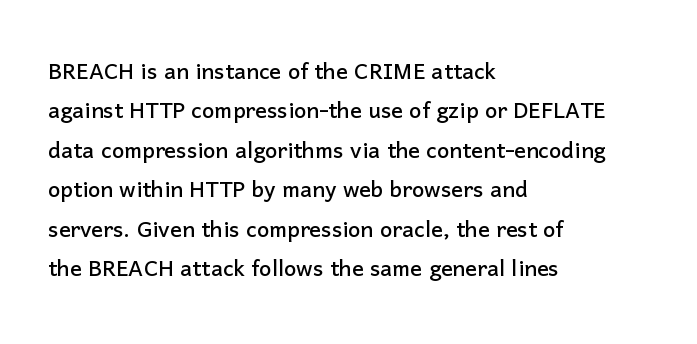
Visually the block forms a straight wall on the left and a jagged coastline on the right. How are the letters spaced? Ordinarily, with no added tracking. The font family rendered here belongs to the sans-serif group. Upright lettering throughout. Underlining? Definitely not there. Compared with typical paragraphs, the rows here are spaced about the same.
